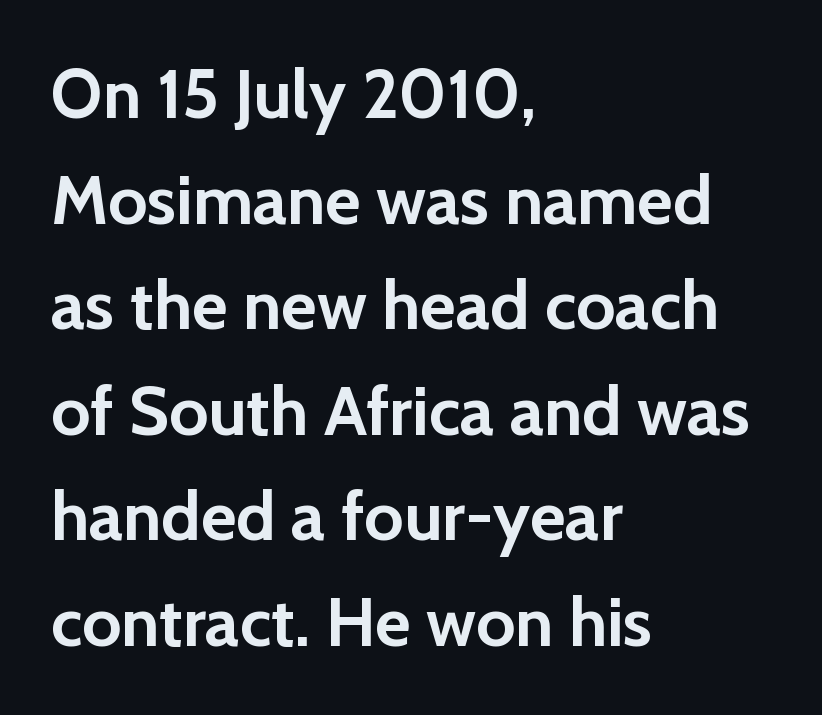
The font is running at its bold setting. The glyphs are unaccompanied by any horizontal stroke below them. Is the letter spacing exaggerated? No — it looks like the ordinary default. Do the characters align in a grid? No, the font is proportional. Unlike a traditional serif, this face leaves its strokes unadorned. The line-height multiplier appears to be the usual default.
